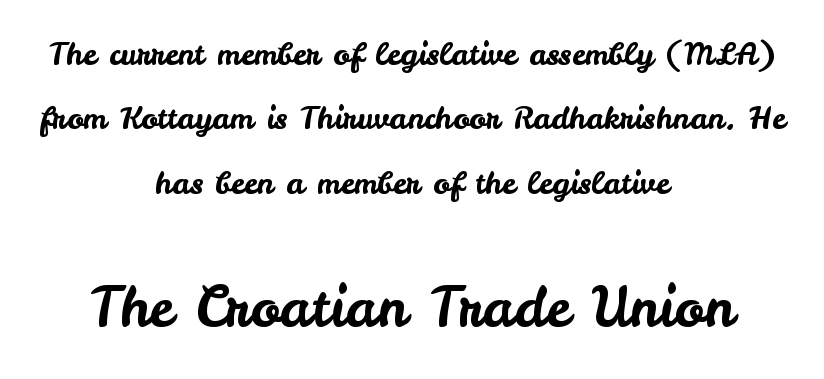
Q: Is the text italic (slanted)? A: Yes.
Q: Is the typeface a serif or a sans-serif typeface? A: Sans-serif.
Q: Is the text underlined? A: No.
Q: How is the paragraph aligned? A: Centered.
Q: Is the spacing between letters normal or unusually wide? A: Normal.
Q: Is the spacing between lines tight, normal or loose? A: Loose.
Q: Which block of text is set in a larger size, the first (top) or the second (bottom)? A: The second (bottom) one.
Q: Width (condensed, normal, or wide)? A: Normal.
Q: Stroke contrast? A: Low.
Q: x-height? A: Small.
Q: Monospaced? A: No.
